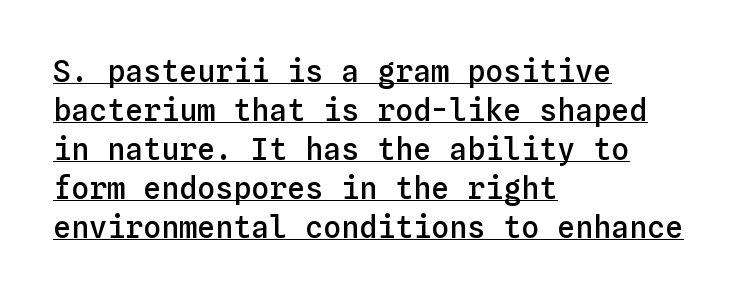
{"italic": "no", "bold": "semi", "weight": "semibold", "width": "normal", "stroke_contrast": "low", "x_height": "medium", "monospaced": "yes", "underline": "yes", "align": "left", "line_spacing": "normal", "line_spacing_ratio": 1.3, "letter_spacing": "normal", "letter_spacing_em": 0.0, "glyph_px": 30}
